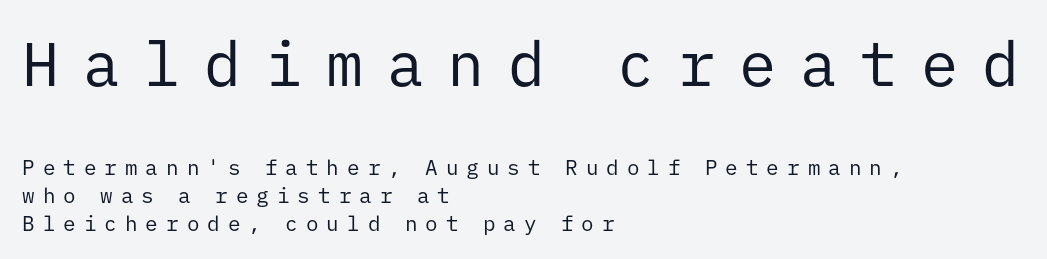
{"serif": "no", "italic": "no", "bold": "no", "weight": "regular", "width": "normal", "stroke_contrast": "low", "x_height": "medium", "monospaced": "yes", "underline": "no", "align": "left", "line_spacing": "normal", "line_spacing_ratio": 1.32, "letter_spacing": "wide", "letter_spacing_em": 0.38, "larger_block": "first", "size_ratio": 2.95, "glyph_px": 62}
